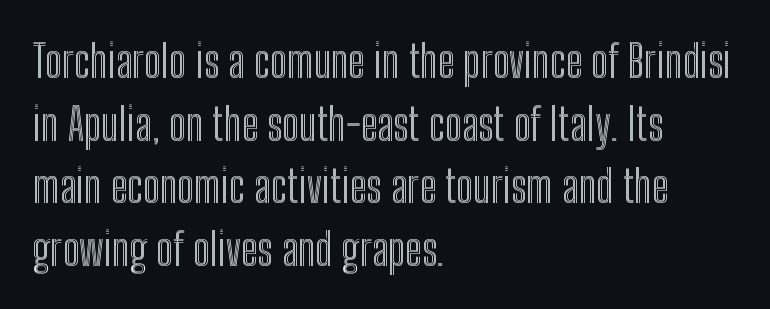
The leading is moderate, giving the passage an even texture. This sample is left-justified, so line endings fall wherever the words run out. Ascenders rise straight up at ninety degrees. Character widths vary here, with narrow letters taking less room than wide ones. Honestly, the letter spacing is just normal — you wouldn't notice it.
